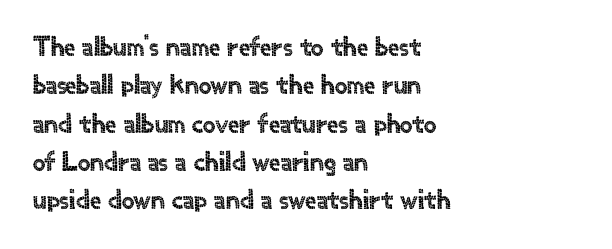
{"serif": "no", "italic": "no", "width": "normal", "x_height": "small", "monospaced": "no", "underline": "no", "align": "left", "line_spacing": "normal", "line_spacing_ratio": 1.37, "letter_spacing": "normal", "letter_spacing_em": 0.0, "glyph_px": 28}
